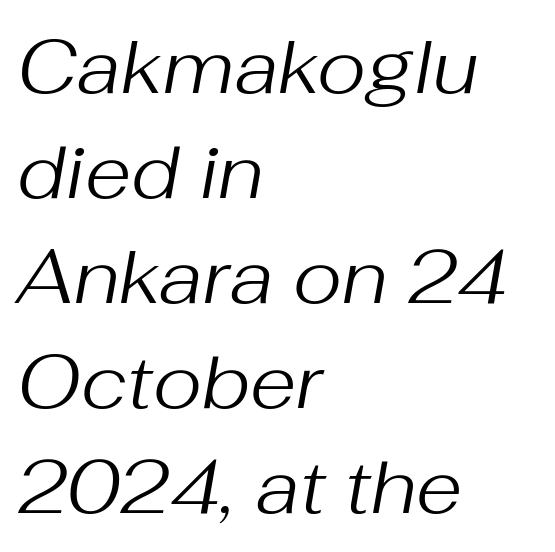
{"italic": "yes", "lean": "right", "slant_degrees": 10, "bold": "no", "weight": "regular", "width": "normal", "stroke_contrast": "medium", "x_height": "medium", "monospaced": "no", "underline": "no", "align": "left", "line_spacing": "normal", "line_spacing_ratio": 1.4, "letter_spacing": "normal", "letter_spacing_em": 0.0, "glyph_px": 75}
